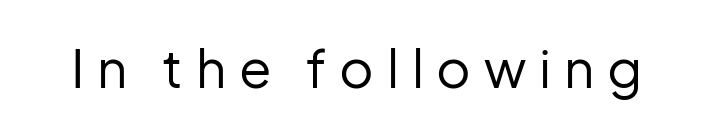
The image shows 53 px regular-weight sans-serif type, upright; set unusually wide letter spacing (+0.24 em), not underlined; low stroke contrast and a medium x-height.
